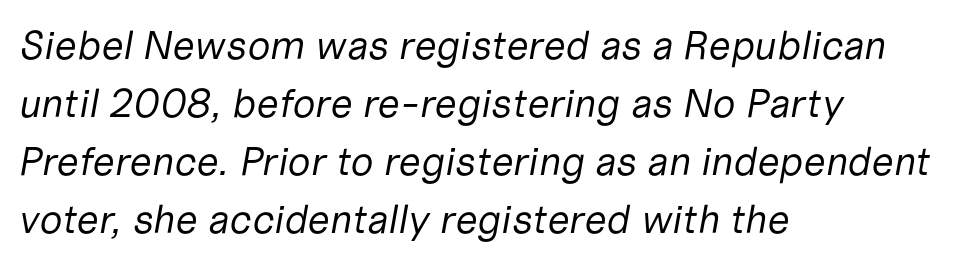
Q: Is the text bold? A: No.
Q: Is the text italic (slanted)? A: Yes, it leans right by about 10 degrees.
Q: Is the text underlined? A: No.
Q: How is the paragraph aligned? A: Left-aligned.
Q: Is the spacing between letters normal or unusually wide? A: Normal.
Q: Is the spacing between lines tight, normal or loose? A: Normal.
Q: Width (condensed, normal, or wide)? A: Normal.
Q: Stroke contrast? A: Low.
Q: x-height? A: Medium.
Q: Monospaced? A: No.
